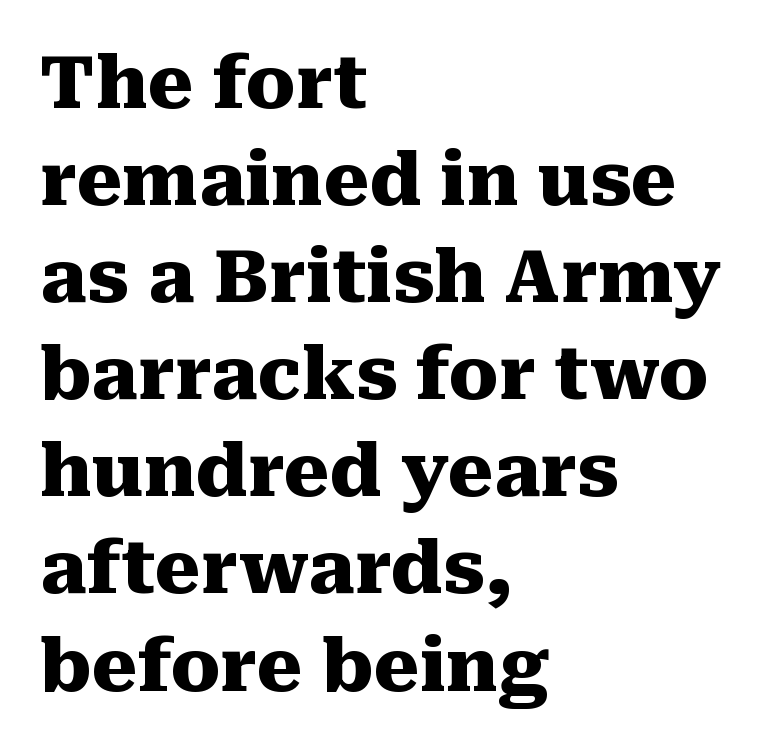
Honestly, there is no underline to notice here at all. Are there feet on the stems? There are — it's a serif. Italic? Not at all — the glyphs are vertical. The gaps between neighbouring characters are ordinary and unremarkable.
